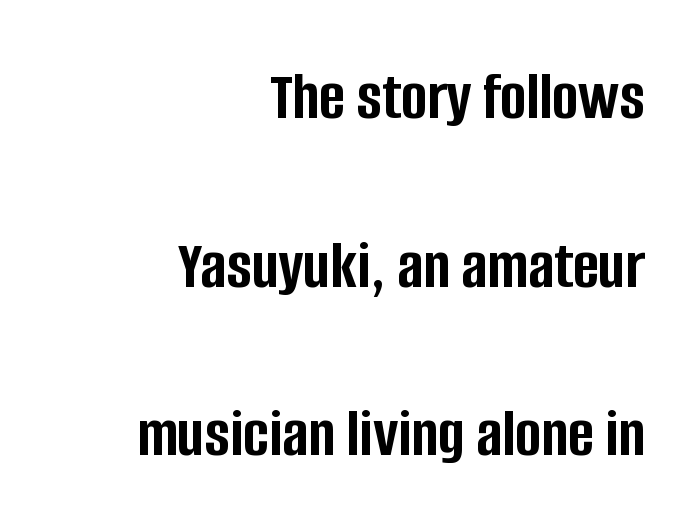
The image shows 70 px semibold, condensed sans-serif type, upright; set right-aligned, loose line spacing (2.41x), normal letter spacing, not underlined; low stroke contrast and a large x-height.
